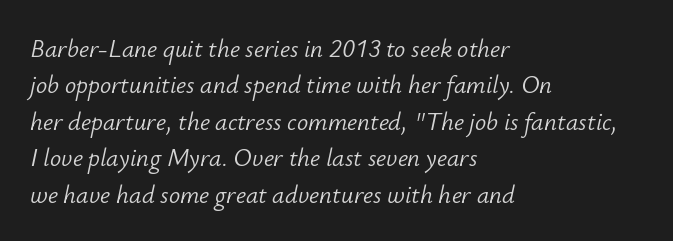
{"italic": "yes", "lean": "right", "slant_degrees": 12, "bold": "no", "underline": "no", "align": "left", "line_spacing": "normal", "line_spacing_ratio": 1.46, "letter_spacing": "normal", "letter_spacing_em": 0.0, "glyph_px": 25}
